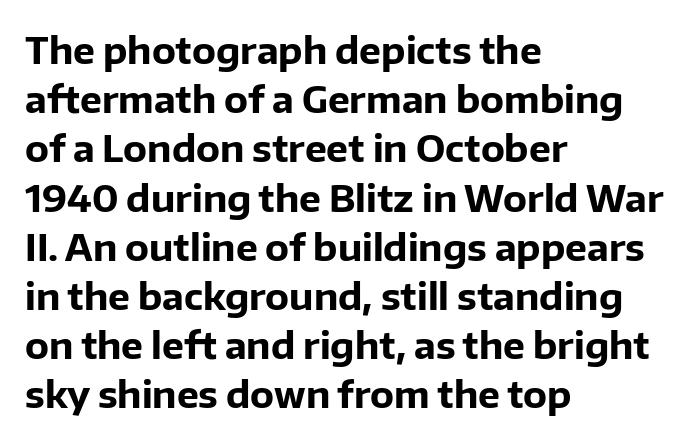
{"serif": "no", "italic": "no", "bold": "yes", "weight": "bold", "width": "normal", "stroke_contrast": "low", "x_height": "medium", "monospaced": "no", "underline": "no", "align": "left", "line_spacing": "normal", "line_spacing_ratio": 1.33, "letter_spacing": "normal", "letter_spacing_em": 0.0, "glyph_px": 37}
